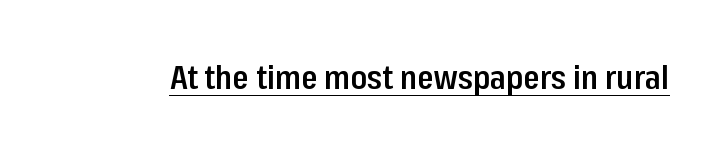
The image shows 33 px semibold, condensed sans-serif type, upright; set normal letter spacing, underlined; low stroke contrast and a medium x-height.
